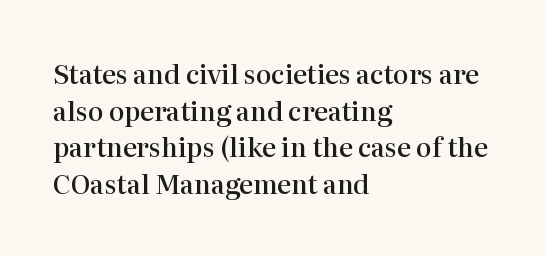
The image shows 26 px text type, upright; set left-aligned, normal line spacing (1.41x), normal letter spacing, not underlined.
